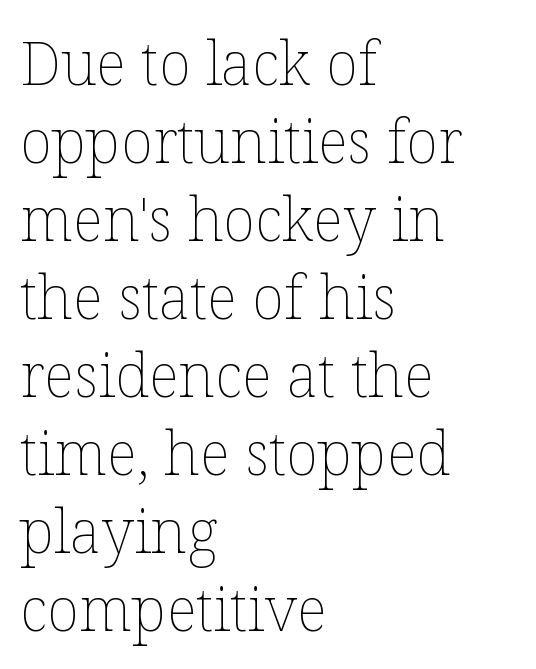
The image shows 60 px thin type, upright; set left-aligned, normal line spacing (1.3x), normal letter spacing, not underlined; low stroke contrast and a medium x-height.
